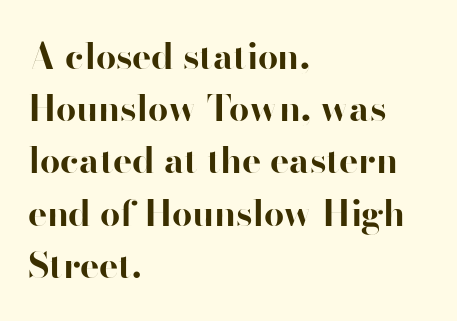
Line beginnings align vertically; line endings do not. Letter spacing: default. Each letter's strokes conclude bluntly, with no projecting serifs. Each letter keeps its own natural width here, so spacing adapts to shape.
